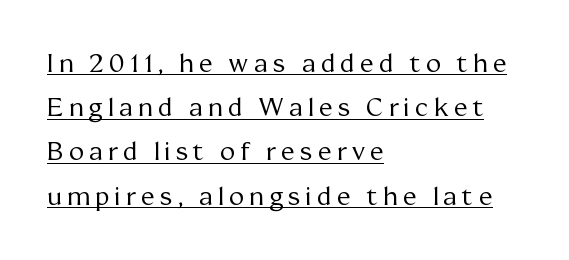
{"italic": "no", "bold": "no", "underline": "yes", "align": "left", "line_spacing_ratio": 1.77, "letter_spacing": "wide", "letter_spacing_em": 0.22, "glyph_px": 25}
